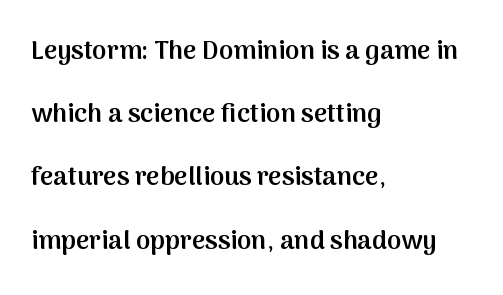
Q: Is the text bold? A: Semi-bold.
Q: Is the text italic (slanted)? A: No, it is upright.
Q: Is the text underlined? A: No.
Q: How is the paragraph aligned? A: Left-aligned.
Q: Is the spacing between letters normal or unusually wide? A: Normal.
Q: Is the spacing between lines tight, normal or loose? A: Loose.
